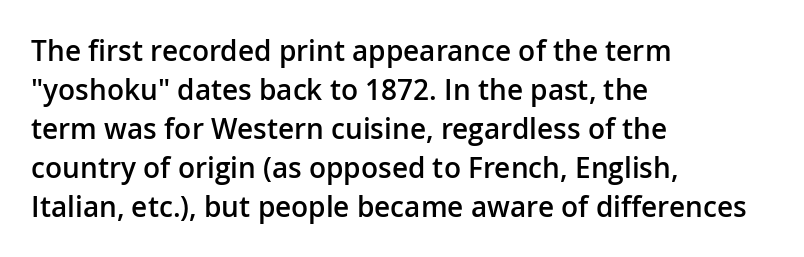
{"serif": "no", "italic": "no", "bold": "semi", "weight": "semibold", "width": "normal", "stroke_contrast": "low", "x_height": "medium", "monospaced": "no", "underline": "no", "align": "left", "line_spacing": "normal", "line_spacing_ratio": 1.39, "letter_spacing": "normal", "letter_spacing_em": 0.0, "glyph_px": 28}
